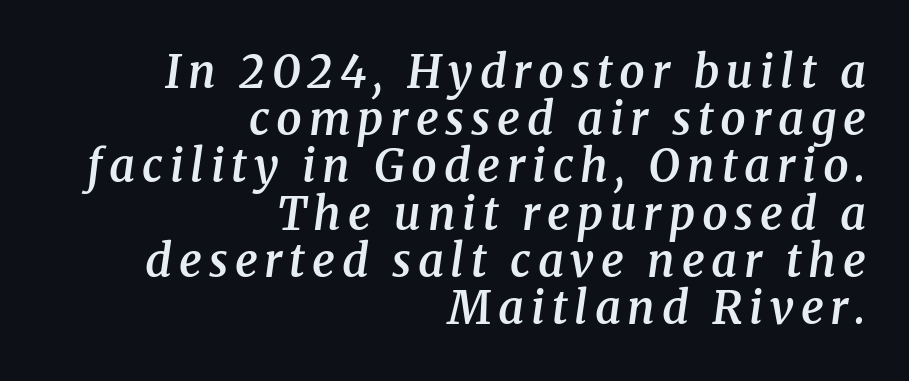
Q: Is the text bold? A: Semi-bold.
Q: Is the text italic (slanted)? A: Yes, it leans right by about 8 degrees.
Q: Is the typeface a serif or a sans-serif typeface? A: Serif.
Q: Is the text underlined? A: No.
Q: How is the paragraph aligned? A: Right-aligned.
Q: Is the spacing between lines tight, normal or loose? A: Tight.
Q: Width (condensed, normal, or wide)? A: Normal.
Q: Stroke contrast? A: Medium.
Q: x-height? A: Medium.
Q: Monospaced? A: No.
